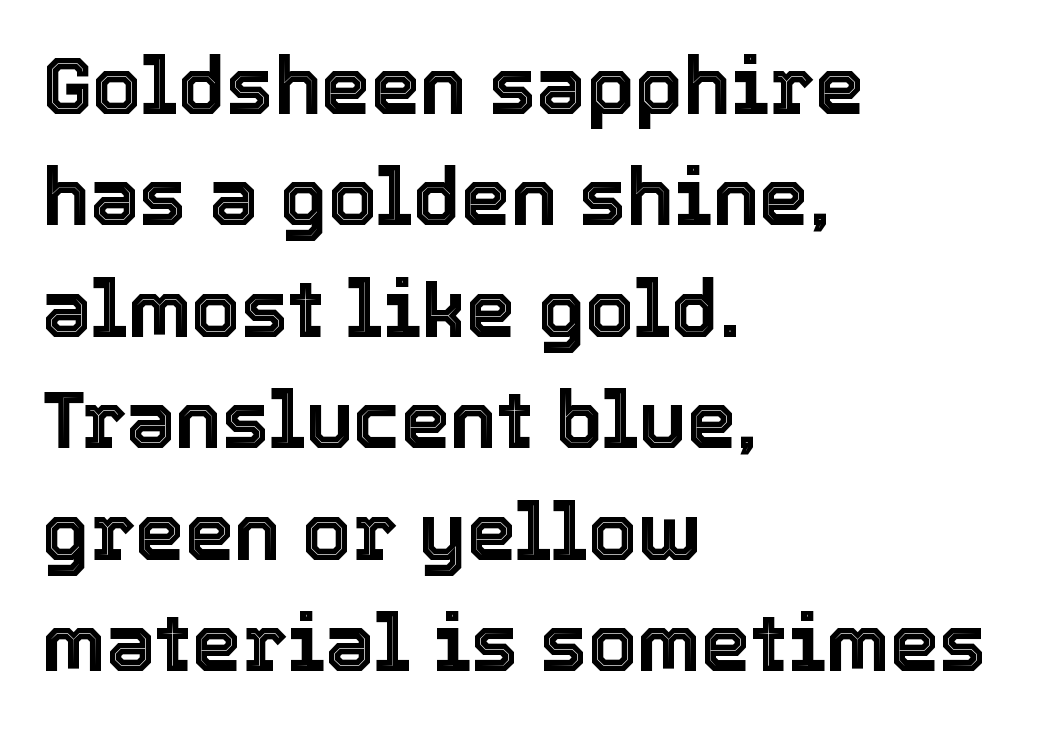
The image shows 79 px text type, upright; set left-aligned, normal line spacing (1.41x), normal letter spacing, not underlined; a medium x-height.
